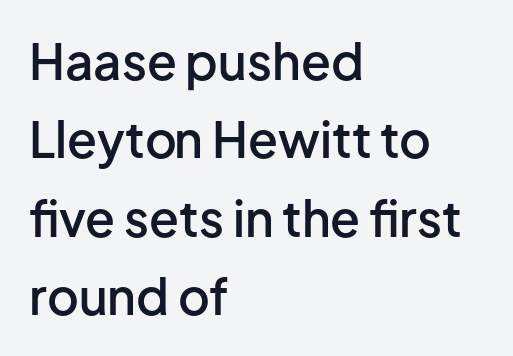
Q: Is the text bold? A: Semi-bold.
Q: Is the text italic (slanted)? A: No, it is upright.
Q: Is the typeface a serif or a sans-serif typeface? A: Sans-serif.
Q: Is the text underlined? A: No.
Q: How is the paragraph aligned? A: Left-aligned.
Q: Is the spacing between letters normal or unusually wide? A: Normal.
Q: Is the spacing between lines tight, normal or loose? A: Normal.
Q: Width (condensed, normal, or wide)? A: Normal.
Q: Stroke contrast? A: Low.
Q: x-height? A: Medium.
Q: Monospaced? A: No.
